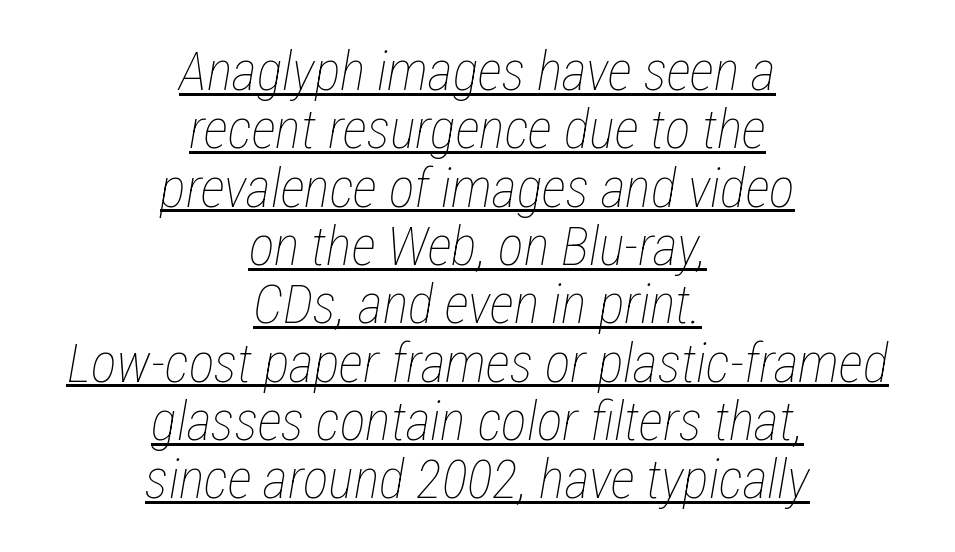
The image shows 54 px thin, condensed type, italic (leaning right); set centered, tight line spacing (1.08x), normal letter spacing, underlined; low stroke contrast and a medium x-height.
